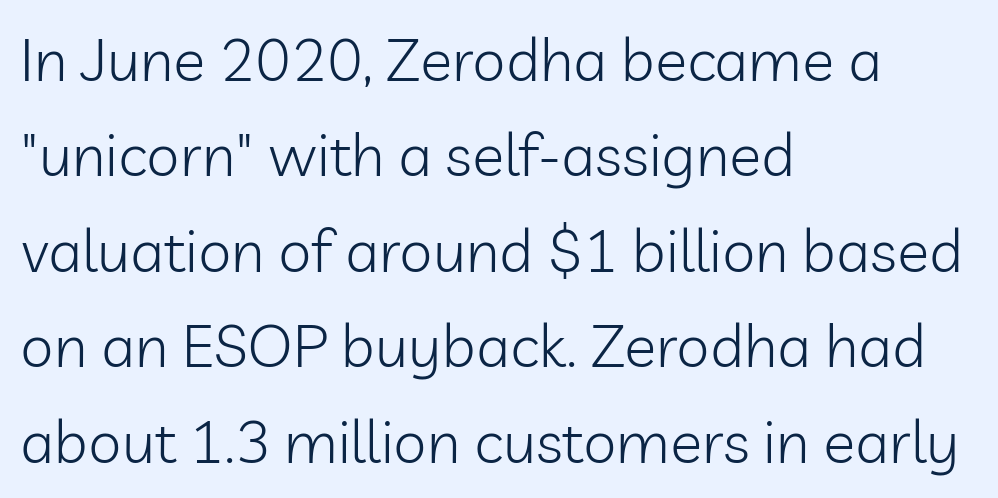
{"serif": "no", "italic": "no", "bold": "no", "weight": "light", "width": "normal", "stroke_contrast": "low", "x_height": "medium", "monospaced": "no", "underline": "no", "align": "left", "line_spacing": "normal", "line_spacing_ratio": 1.59, "letter_spacing": "normal", "letter_spacing_em": 0.0, "glyph_px": 60}
